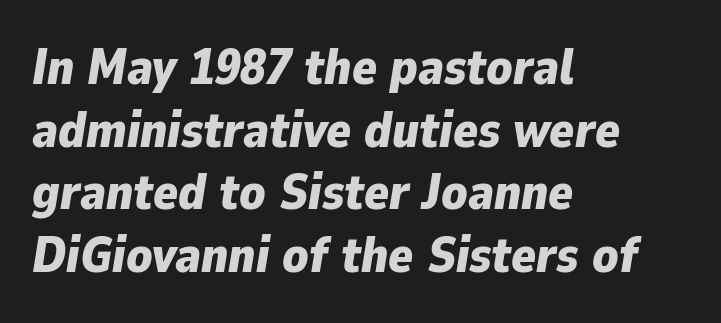
{"italic": "yes", "lean": "right", "slant_degrees": 9, "bold": "yes", "weight": "bold", "width": "normal", "stroke_contrast": "low", "x_height": "medium", "monospaced": "no", "underline": "no", "align": "left", "line_spacing_ratio": 1.23, "letter_spacing": "normal", "letter_spacing_em": 0.0, "glyph_px": 51}
